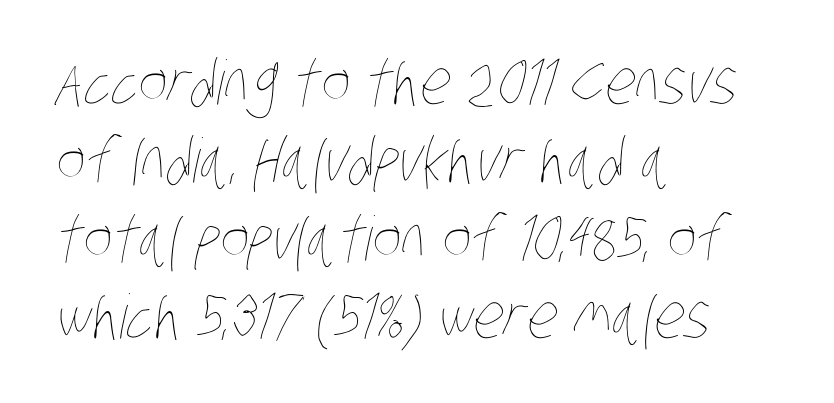
The image shows 61 px thin, condensed type; set left-aligned, normal line spacing (1.28x), normal letter spacing, not underlined; low stroke contrast and a large x-height.
